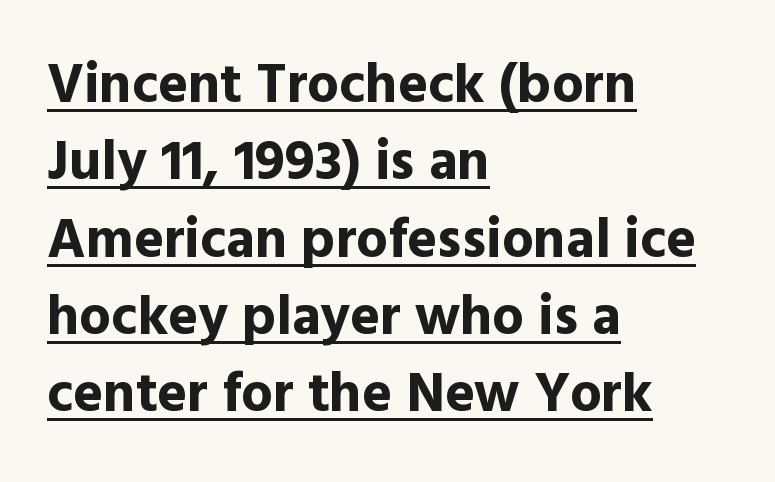
The image shows 56 px bold sans-serif type, upright; set left-aligned, normal line spacing (1.38x), normal letter spacing, underlined; a medium x-height.
